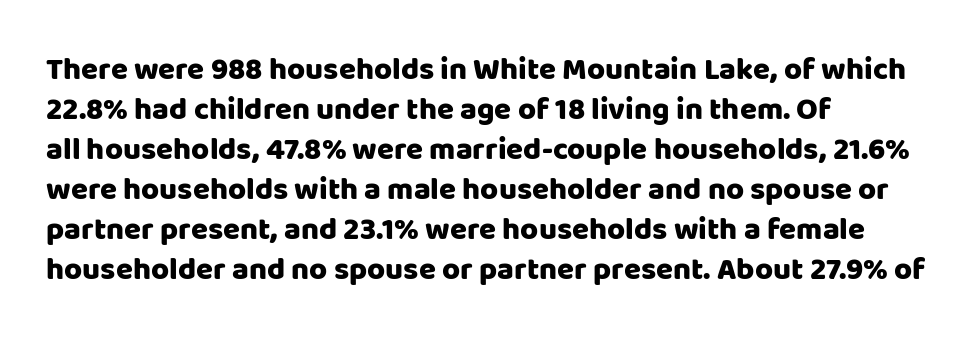
The image shows 31 px sans-serif type, upright; set left-aligned, normal line spacing (1.29x), normal letter spacing, not underlined; low stroke contrast and a large x-height.
